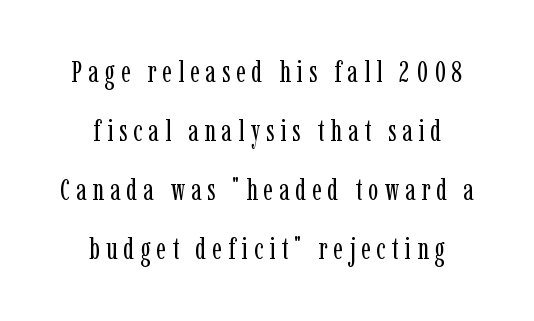
Q: Is the text bold? A: No.
Q: Is the text italic (slanted)? A: No, it is upright.
Q: Is the typeface a serif or a sans-serif typeface? A: Serif.
Q: Is the text underlined? A: No.
Q: How is the paragraph aligned? A: Centered.
Q: Is the spacing between letters normal or unusually wide? A: Unusually wide.
Q: Is the spacing between lines tight, normal or loose? A: Loose.
Q: Width (condensed, normal, or wide)? A: Condensed.
Q: Stroke contrast? A: Low.
Q: x-height? A: Medium.
Q: Monospaced? A: No.
